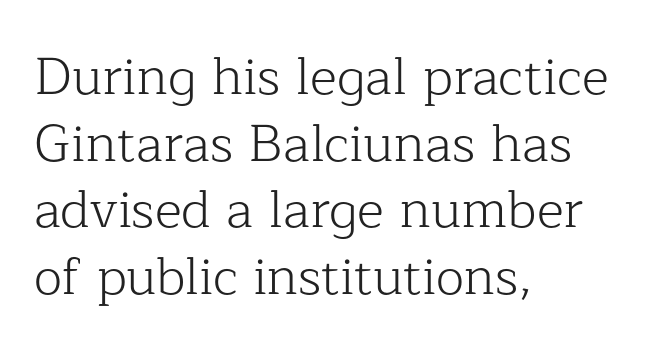
{"serif": "yes", "italic": "no", "bold": "no", "weight": "light", "width": "normal", "stroke_contrast": "low", "x_height": "medium", "monospaced": "no", "underline": "no", "align": "left", "line_spacing": "normal", "line_spacing_ratio": 1.28, "letter_spacing": "normal", "letter_spacing_em": 0.0, "glyph_px": 52}
